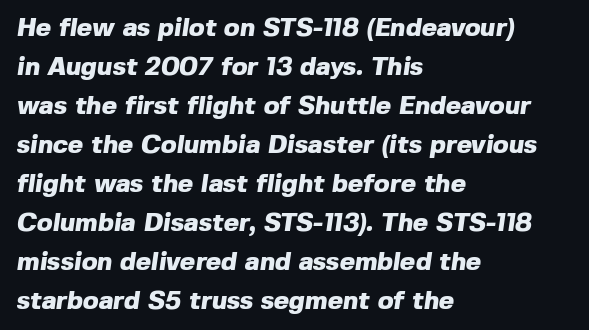
Q: Is the text bold? A: Yes.
Q: Is the text underlined? A: No.
Q: How is the paragraph aligned? A: Left-aligned.
Q: Is the spacing between letters normal or unusually wide? A: Normal.
Q: Is the spacing between lines tight, normal or loose? A: Normal.
